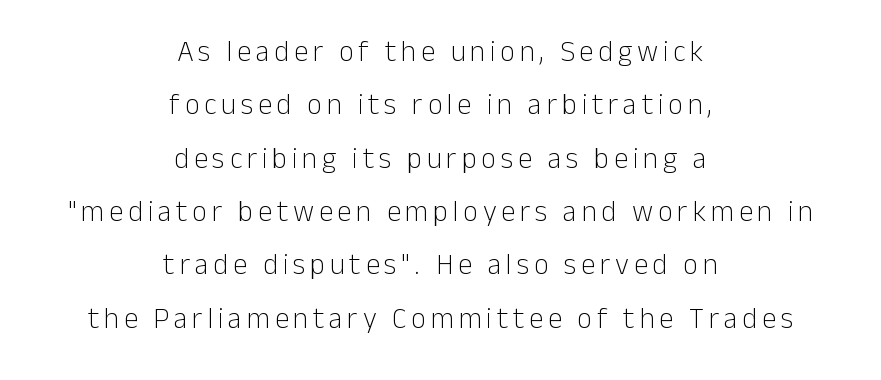
The image shows 29 px light sans-serif type, upright; set centered, line spacing 1.84x, not underlined; low stroke contrast and a medium x-height.
